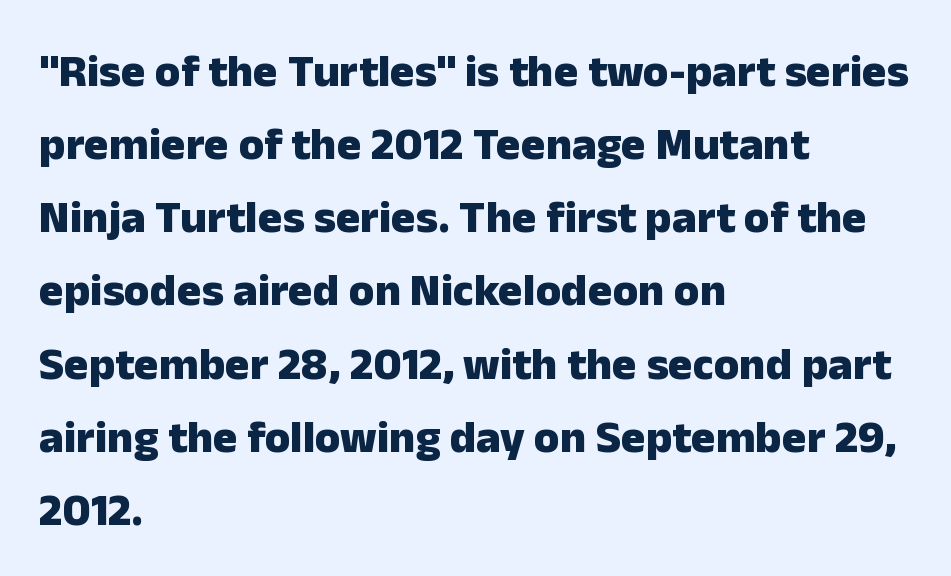
{"serif": "no", "italic": "no", "bold": "yes", "weight": "heavy", "width": "normal", "stroke_contrast": "low", "x_height": "medium", "monospaced": "no", "underline": "no", "align": "left", "line_spacing": "normal", "line_spacing_ratio": 1.59, "letter_spacing": "normal", "letter_spacing_em": 0.0, "glyph_px": 46}
